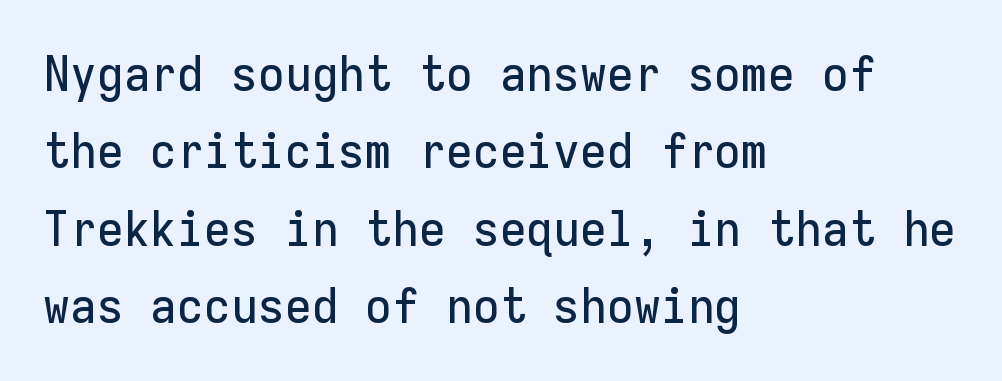
The image shows 49 px sans-serif type, upright, monospaced; set left-aligned, normal line spacing (1.58x), normal letter spacing, not underlined; low stroke contrast and a medium x-height.
